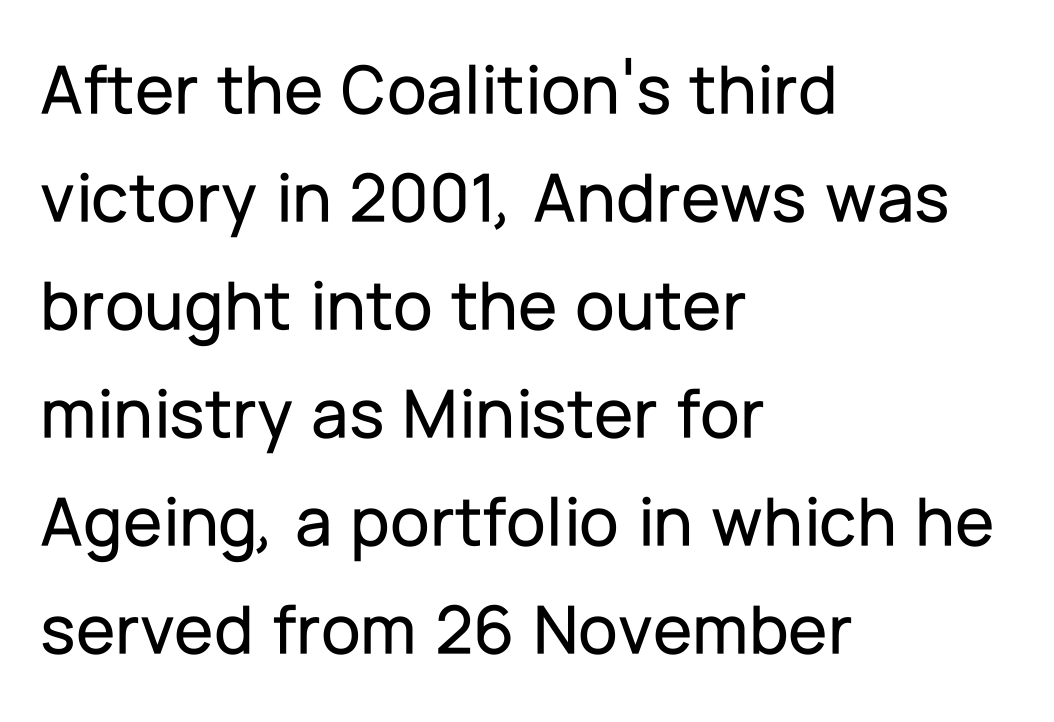
{"serif": "no", "italic": "no", "width": "normal", "stroke_contrast": "low", "x_height": "medium", "monospaced": "no", "underline": "no", "align": "left", "line_spacing": "normal", "line_spacing_ratio": 1.5, "letter_spacing": "normal", "letter_spacing_em": 0.0, "glyph_px": 72}
